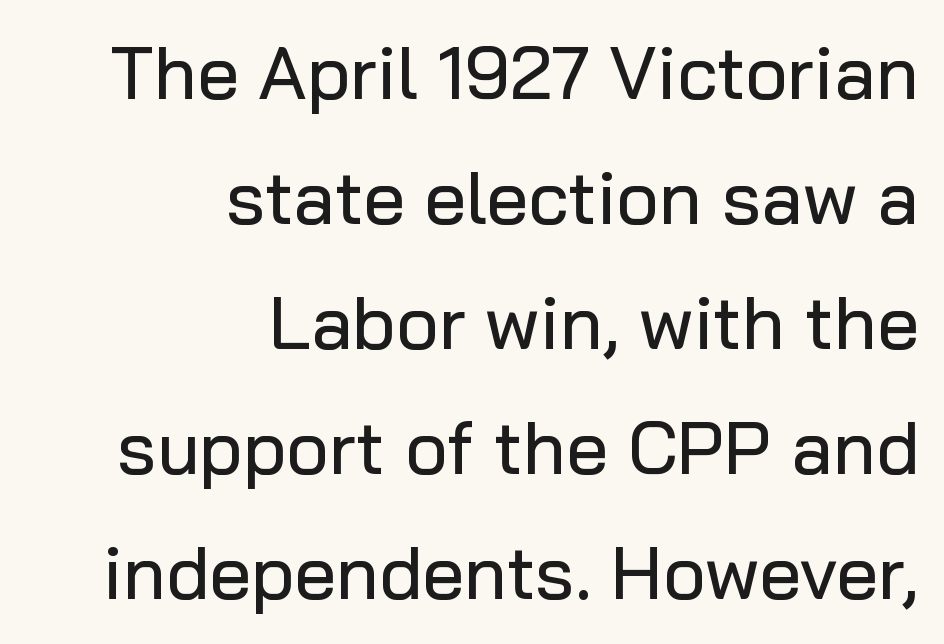
The image shows 74 px sans-serif type, upright; set right-aligned, normal line spacing (1.69x), normal letter spacing, not underlined; low stroke contrast and a medium x-height.
